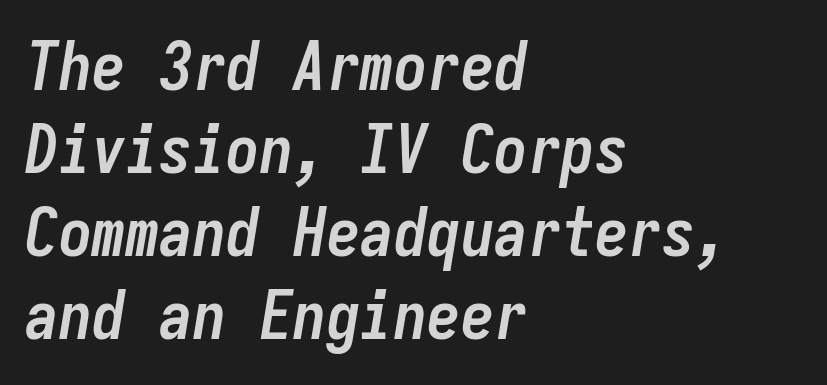
{"italic": "yes", "lean": "right", "slant_degrees": 9, "bold": "yes", "weight": "semibold", "width": "condensed", "stroke_contrast": "low", "x_height": "medium", "monospaced": "yes", "underline": "no", "align": "left", "line_spacing_ratio": 1.24, "letter_spacing": "normal", "letter_spacing_em": 0.0, "glyph_px": 67}
